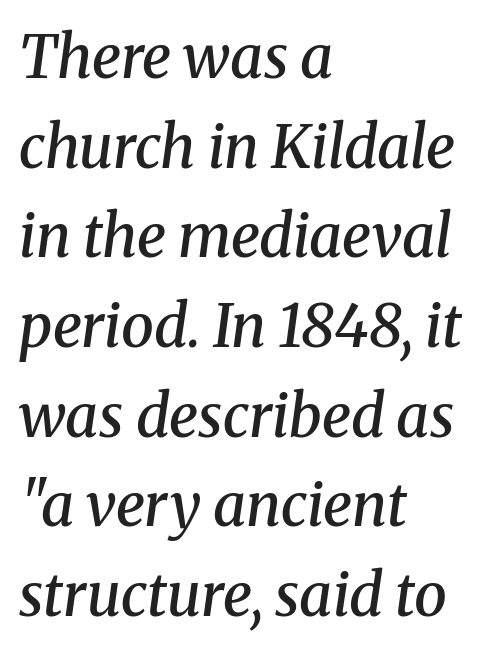
Q: Is the text bold? A: Semi-bold.
Q: Is the text italic (slanted)? A: Yes, it leans right by about 8 degrees.
Q: Is the typeface a serif or a sans-serif typeface? A: Serif.
Q: Is the text underlined? A: No.
Q: How is the paragraph aligned? A: Left-aligned.
Q: Is the spacing between letters normal or unusually wide? A: Normal.
Q: Is the spacing between lines tight, normal or loose? A: Normal.
Q: Width (condensed, normal, or wide)? A: Normal.
Q: Stroke contrast? A: Medium.
Q: x-height? A: Medium.
Q: Monospaced? A: No.
